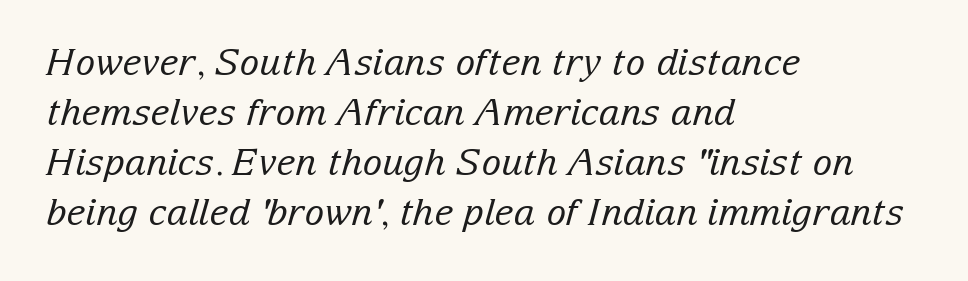
Nobody touched the tracking dial on this one. The face used here has a pronounced slope to its letters. Evenly set lines give the paragraph a standard silhouette. Compared with a typical body face, this is equally light or lighter still. Line beginnings align vertically; line endings do not. Each letter keeps its own natural width here, so spacing adapts to shape.
